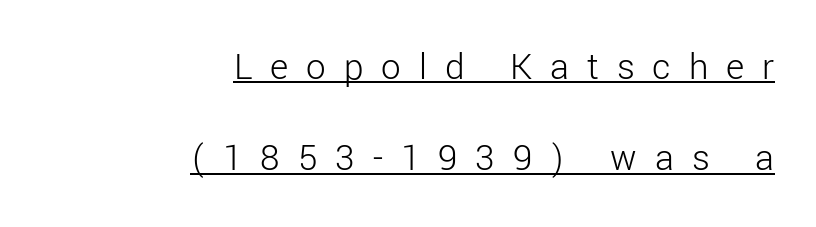
The image shows 39 px light sans-serif type, upright; set right-aligned, loose line spacing (2.34x), unusually wide letter spacing (+0.46 em), underlined; low stroke contrast and a medium x-height.
